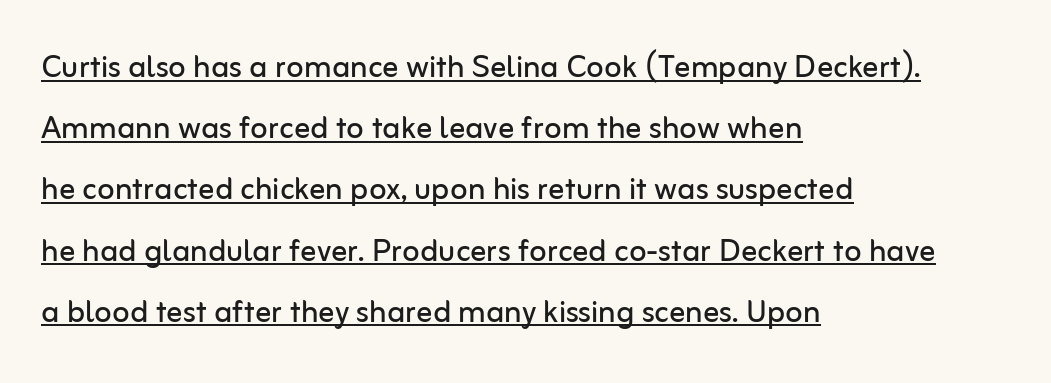
Q: Is the text bold? A: No.
Q: Is the text italic (slanted)? A: No, it is upright.
Q: Is the typeface a serif or a sans-serif typeface? A: Sans-serif.
Q: Is the text underlined? A: Yes.
Q: How is the paragraph aligned? A: Left-aligned.
Q: Is the spacing between letters normal or unusually wide? A: Normal.
Q: Is the spacing between lines tight, normal or loose? A: Normal.
Q: Width (condensed, normal, or wide)? A: Normal.
Q: Stroke contrast? A: Low.
Q: x-height? A: Medium.
Q: Monospaced? A: No.
